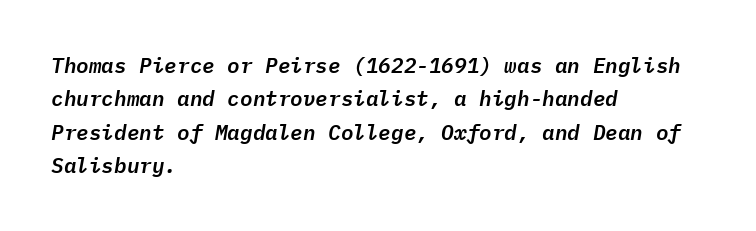
A classic flush-left, rag-right setting is used for this passage. Just letters on the line, the space beneath them empty. Nothing unusual about the tracking: characters are spaced as the font intends. Would a proofreader flag this as italicized? Yes.
